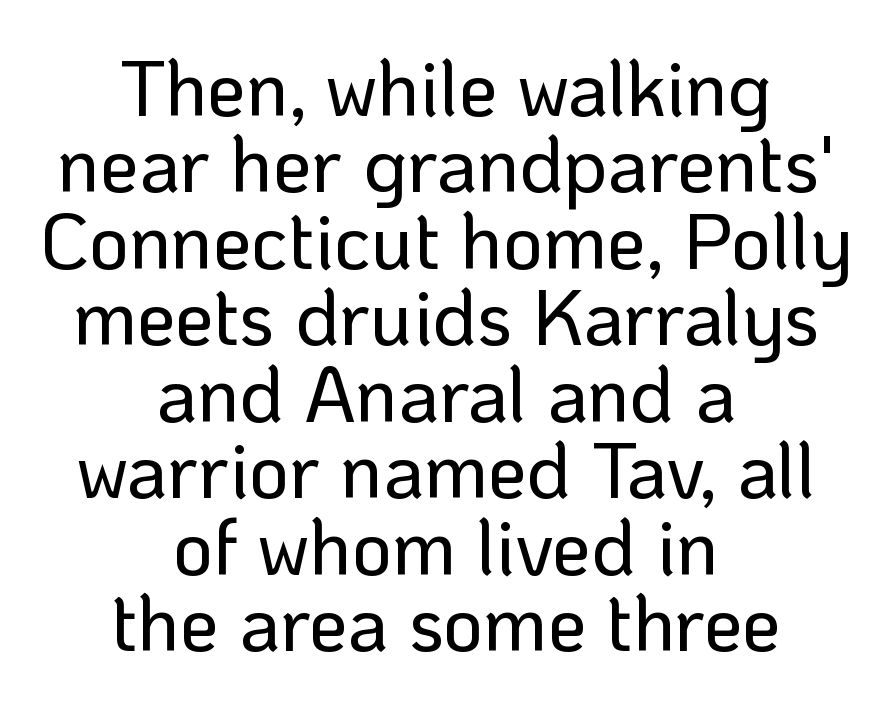
{"serif": "no", "italic": "no", "width": "normal", "stroke_contrast": "low", "x_height": "medium", "monospaced": "no", "underline": "no", "align": "center", "line_spacing": "tight", "line_spacing_ratio": 0.98, "letter_spacing": "normal", "letter_spacing_em": 0.0, "glyph_px": 78}
